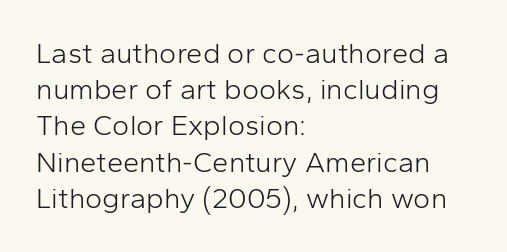
The space beneath each line is pristine and unruled. Between one letter and the next there's only the usual sliver of space. Casual observation: everything's shoved over to the left. Each new line begins a customary step beneath the previous one.
